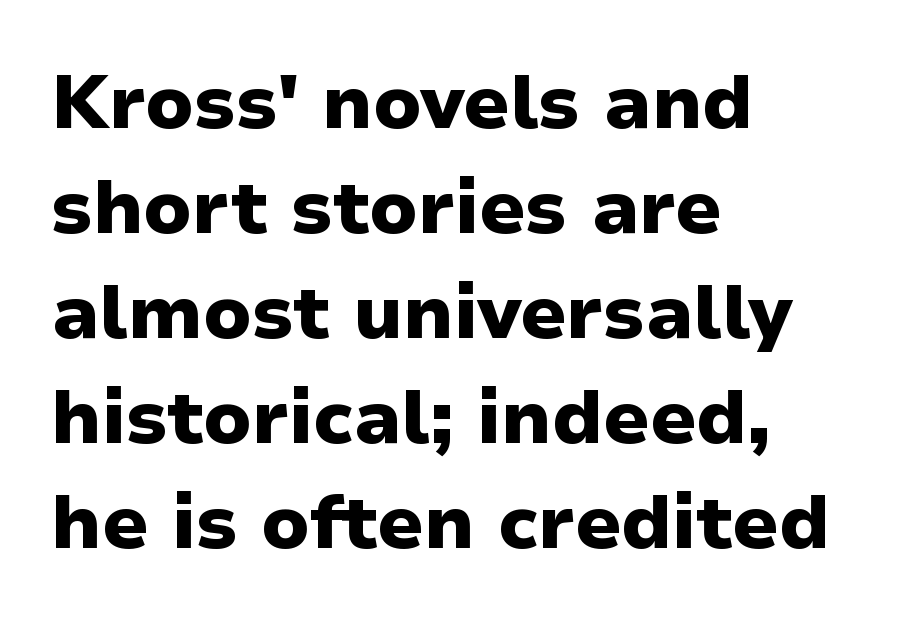
Students, note that the glyphs here touch the page at normal intervals. A normal amount of white space separates one row of letters from the next. The baseline area is clear. Note the varied advance widths — an 'i' is clearly narrower than an 'm'.
